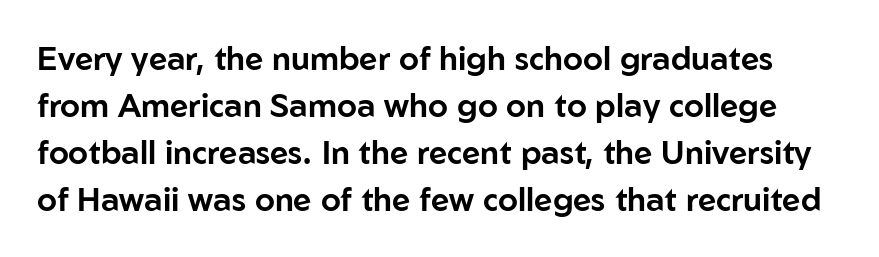
Q: Is the text italic (slanted)? A: No, it is upright.
Q: Is the typeface a serif or a sans-serif typeface? A: Sans-serif.
Q: Is the text underlined? A: No.
Q: Is the spacing between letters normal or unusually wide? A: Normal.
Q: Is the spacing between lines tight, normal or loose? A: Normal.
Q: Width (condensed, normal, or wide)? A: Normal.
Q: Stroke contrast? A: Low.
Q: x-height? A: Medium.
Q: Monospaced? A: No.
